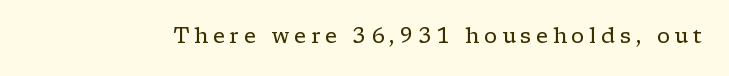
The image shows 21 px text type, upright; set unusually wide letter spacing (+0.23 em), not underlined.
